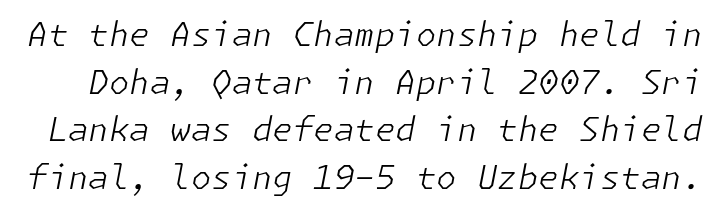
The image shows 33 px light type, italic (leaning right); set normal line spacing (1.44x), normal letter spacing, not underlined; low stroke contrast and a medium x-height.
